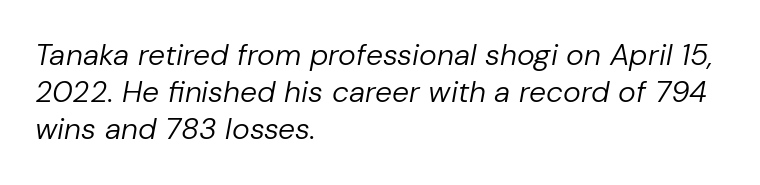
{"italic": "yes", "lean": "right", "slant_degrees": 10, "bold": "no", "weight": "regular", "width": "normal", "stroke_contrast": "low", "x_height": "medium", "monospaced": "no", "underline": "no", "align": "left", "line_spacing_ratio": 1.24, "letter_spacing": "normal", "letter_spacing_em": 0.0, "glyph_px": 30}
